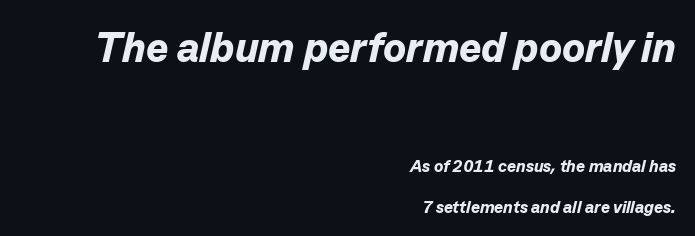
Q: Is the text bold? A: Yes.
Q: Is the text italic (slanted)? A: Yes, it leans right by about 13 degrees.
Q: Is the text underlined? A: No.
Q: How is the paragraph aligned? A: Right-aligned.
Q: Is the spacing between letters normal or unusually wide? A: Normal.
Q: Is the spacing between lines tight, normal or loose? A: Loose.
Q: Which block of text is set in a larger size, the first (top) or the second (bottom)? A: The first (top) one.
Q: Width (condensed, normal, or wide)? A: Normal.
Q: Stroke contrast? A: Low.
Q: x-height? A: Medium.
Q: Monospaced? A: No.
